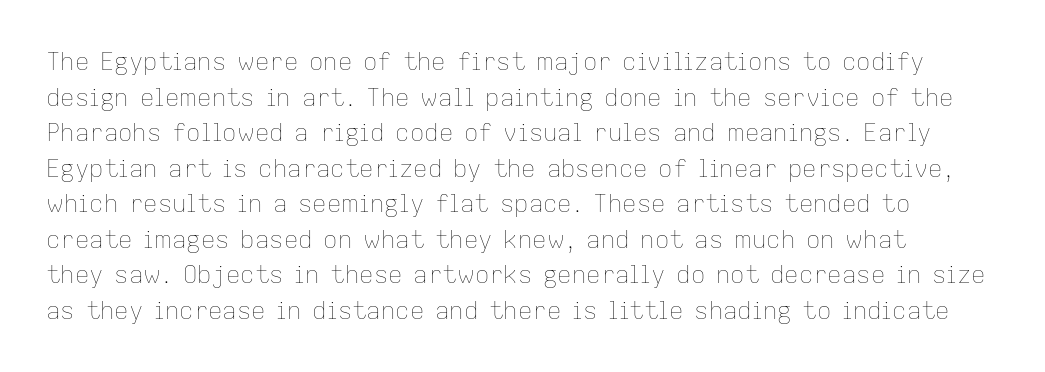
This is the regular roman posture of the typeface. Is this a heavy cut? Hardly; it is regular or lighter. Students, observe: this is what conventionally led text looks like. Letters rest on an invisible, unmarked baseline.
